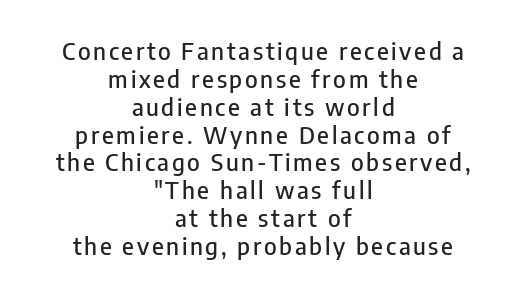
Visually the block forms a symmetrical silhouette, jagged on both flanks. Letters rest on an invisible, unmarked baseline. Notice how the stems are strictly vertical — no italics here.
